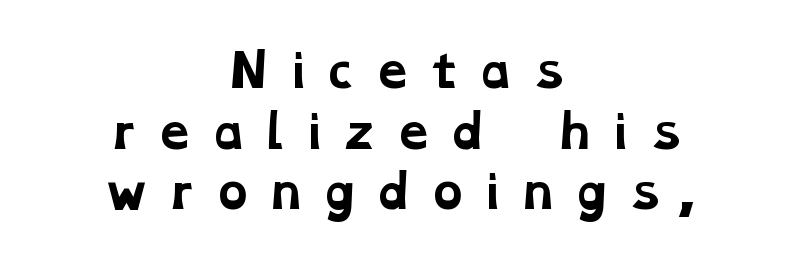
These lines sit exactly where default settings would place them. Tracking value appears strongly positive — letters spread wide. Glance below the letters and you will spot only blank space. Horizontally, the lines are justified to the midpoint only.
